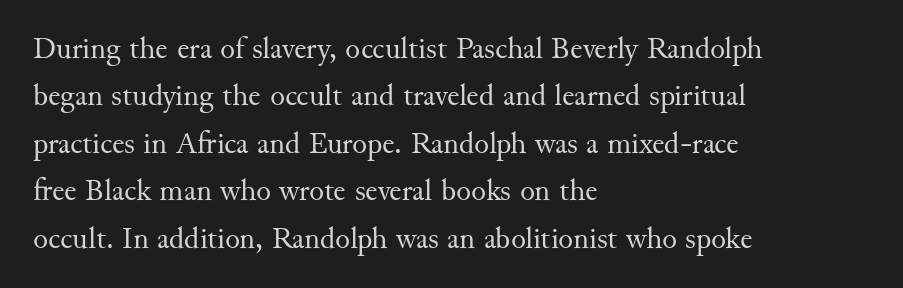
Q: Is the text bold? A: No.
Q: Is the text italic (slanted)? A: No, it is upright.
Q: Is the typeface a serif or a sans-serif typeface? A: Serif.
Q: Is the text underlined? A: No.
Q: How is the paragraph aligned? A: Left-aligned.
Q: Is the spacing between letters normal or unusually wide? A: Normal.
Q: Is the spacing between lines tight, normal or loose? A: Normal.
Q: Width (condensed, normal, or wide)? A: Normal.
Q: Stroke contrast? A: Medium.
Q: x-height? A: Small.
Q: Monospaced? A: No.
